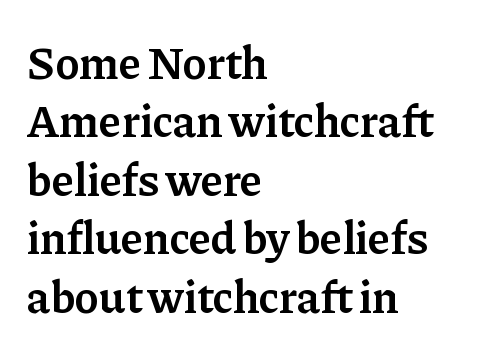
Type style note: has serifs. Each new line begins a customary step beneath the previous one. Quick note: not italic, upright. Here the glyphs are tracked normally, forming tight word shapes.
